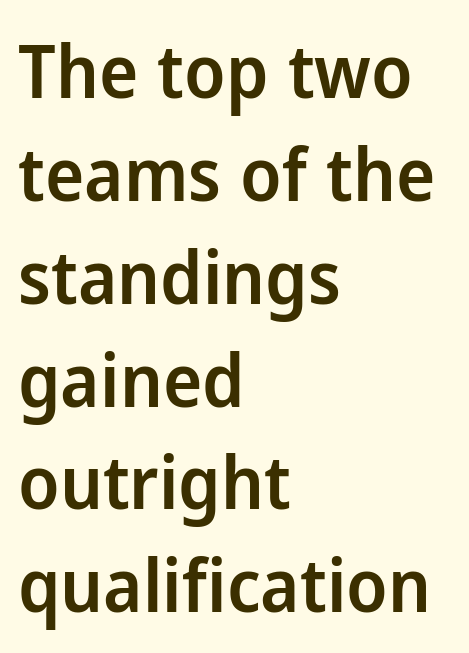
You could not count columns in this text — the font is proportionally spaced. Clear beneath every line of the passage. These lines are composed in type without serifs. The type sits square on the baseline with zero lean.
